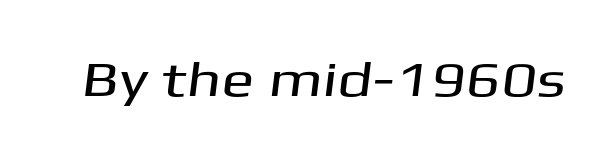
The font family rendered here belongs to the sans-serif group. A clean baseline with only descenders dipping below it. You could not count columns in this text — the font is proportionally spaced. Honestly, the letter spacing is just normal — you wouldn't notice it.
